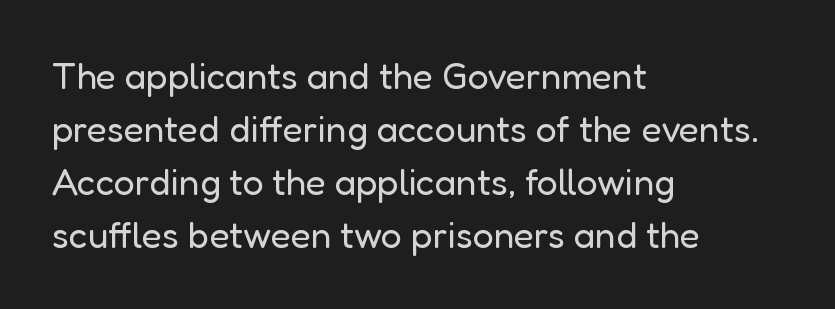
Q: Is the text bold? A: No.
Q: Is the text italic (slanted)? A: No, it is upright.
Q: Is the typeface a serif or a sans-serif typeface? A: Sans-serif.
Q: Is the text underlined? A: No.
Q: How is the paragraph aligned? A: Left-aligned.
Q: Is the spacing between letters normal or unusually wide? A: Normal.
Q: Is the spacing between lines tight, normal or loose? A: Normal.
Q: Width (condensed, normal, or wide)? A: Normal.
Q: Stroke contrast? A: Low.
Q: x-height? A: Medium.
Q: Monospaced? A: No.
